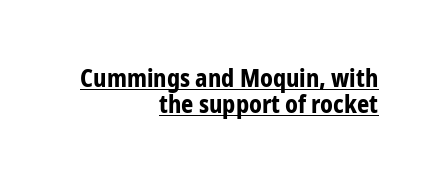
Q: Is the text bold? A: Yes.
Q: Is the text italic (slanted)? A: No, it is upright.
Q: Is the text underlined? A: Yes.
Q: How is the paragraph aligned? A: Right-aligned.
Q: Is the spacing between letters normal or unusually wide? A: Normal.
Q: Is the spacing between lines tight, normal or loose? A: Tight.
